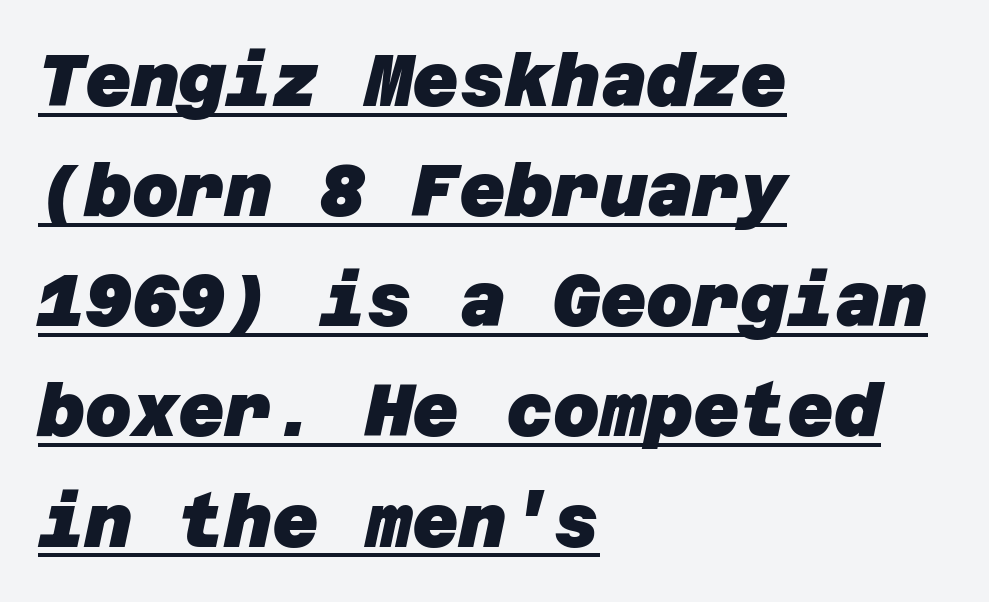
Q: Is the text bold? A: Yes.
Q: Is the typeface a serif or a sans-serif typeface? A: Sans-serif.
Q: Is the text underlined? A: Yes.
Q: How is the paragraph aligned? A: Left-aligned.
Q: Is the spacing between letters normal or unusually wide? A: Normal.
Q: Is the spacing between lines tight, normal or loose? A: Normal.
Q: Width (condensed, normal, or wide)? A: Normal.
Q: Stroke contrast? A: Low.
Q: x-height? A: Large.
